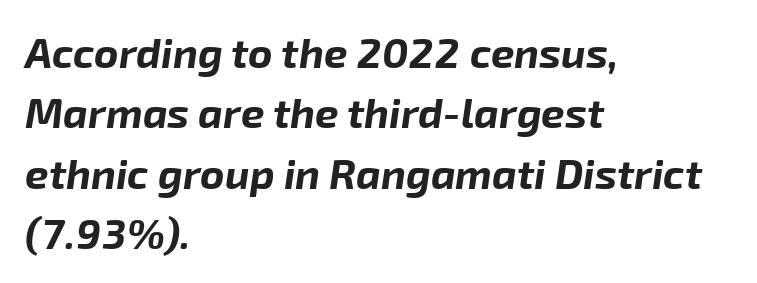
Descenders are the only things crossing below the line. Note the varied advance widths — an 'i' is clearly narrower than an 'm'. The letters are bold, with thick, heavy strokes. Horizontal bands of white between lines are of average thickness. Nobody touched the tracking dial on this one. An italicized treatment has been applied to the whole sample.
